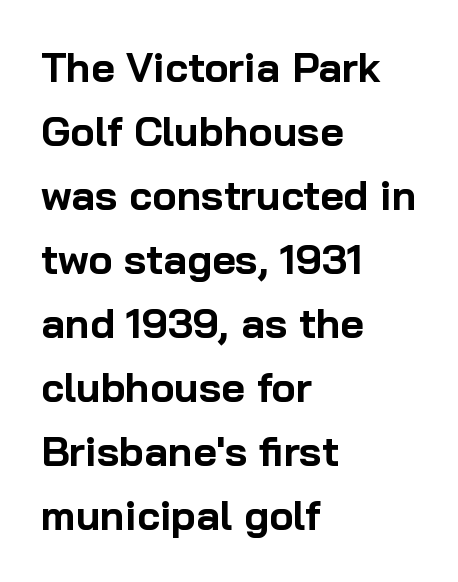
These lines are composed in type without serifs. Vertically, the passage feels balanced, rows spaced as you'd expect. In CSS terms this would be text-align: left. Words appear dense and cohesive because spacing is normal. Varying glyph widths throughout — classic text-font behaviour. Rendered with straight, roman letterforms.
